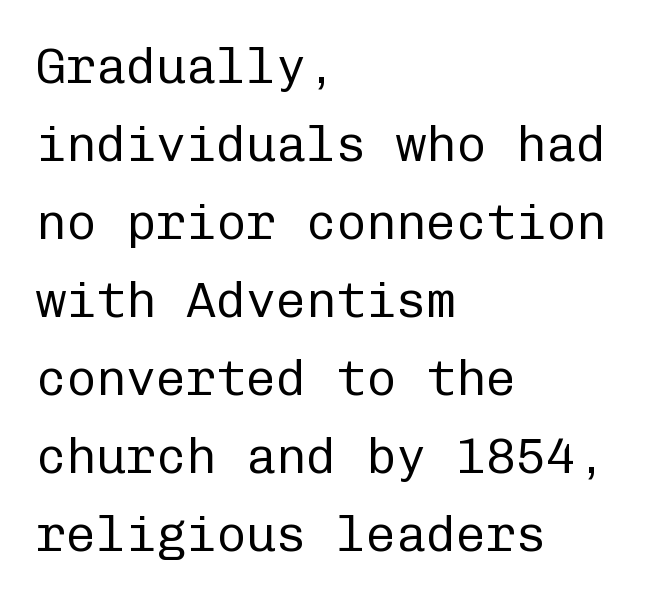
{"serif": "no", "italic": "no", "bold": "no", "weight": "regular", "width": "normal", "stroke_contrast": "low", "x_height": "medium", "monospaced": "yes", "underline": "no", "align": "left", "line_spacing": "normal", "line_spacing_ratio": 1.56, "letter_spacing": "normal", "letter_spacing_em": 0.0, "glyph_px": 50}
